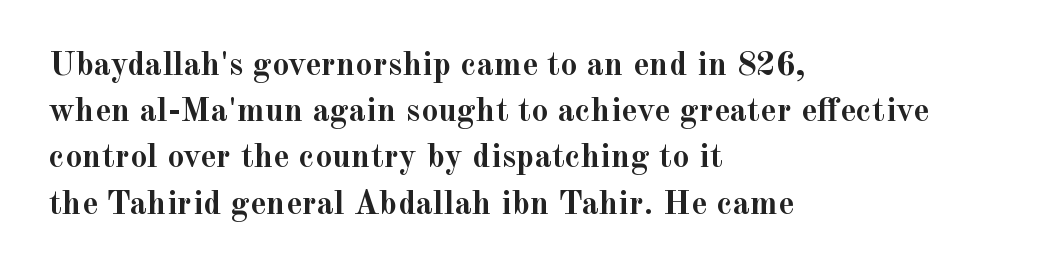
{"serif": "yes", "italic": "no", "bold": "yes", "weight": "semibold", "width": "normal", "x_height": "small", "monospaced": "no", "underline": "no", "align": "left", "line_spacing": "normal", "line_spacing_ratio": 1.36, "letter_spacing": "normal", "letter_spacing_em": 0.0, "glyph_px": 34}
